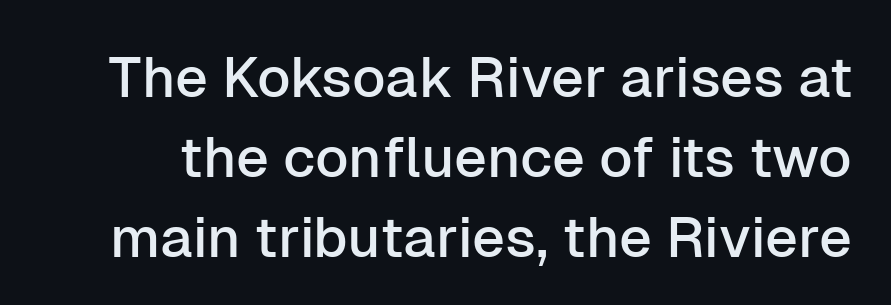
Inter-character spacing is left at the font's built-in metrics. In terms of posture, this sample is upright. Is this a fixed-width face? No — the glyphs have proportional, varying widths. Nope, no serifs anywhere on these letters. Honestly, there is no underline to notice here at all. Compared with typical paragraphs, the rows here are spaced about the same.
